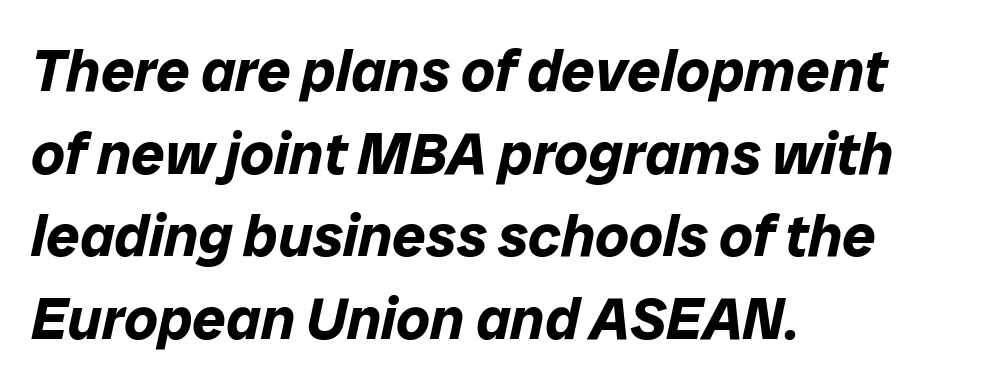
{"italic": "yes", "lean": "right", "slant_degrees": 12, "bold": "yes", "weight": "bold", "width": "normal", "stroke_contrast": "low", "x_height": "medium", "monospaced": "no", "underline": "no", "align": "left", "line_spacing": "normal", "line_spacing_ratio": 1.4, "letter_spacing": "normal", "letter_spacing_em": 0.0, "glyph_px": 59}
